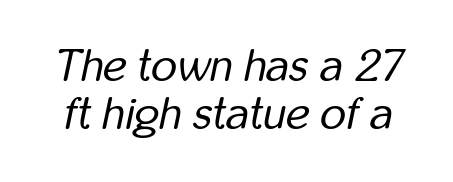
Think standard paragraph weight, or any step lighter than that. Underline: absent. Tightly led — the rows are bunched. Proportional: the letters do not fall into vertical columns. Observe the lean: these are italic letterforms.
